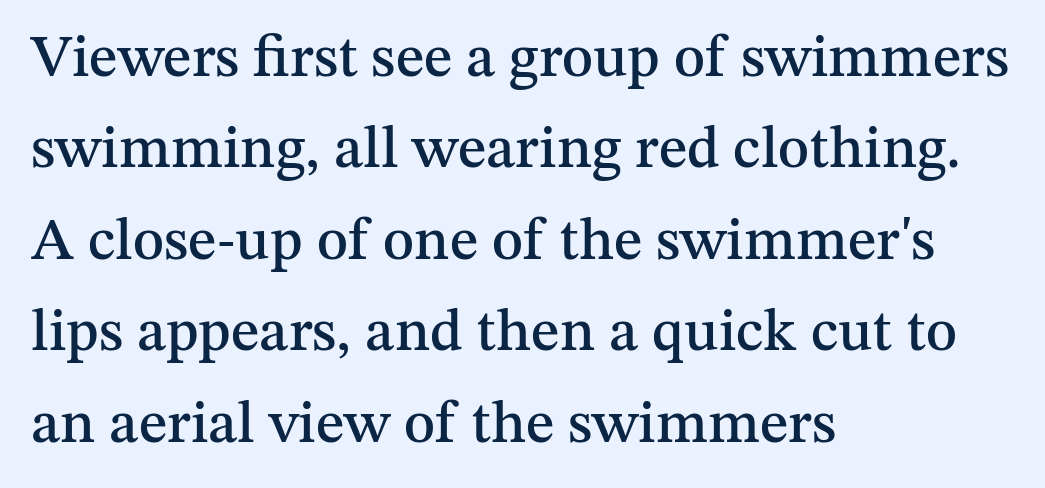
One glance says typical: line gaps are just what's usual. A serif font was chosen for this passage. Check the space under the baseline: it is left empty. Between one letter and the next there's only the usual sliver of space.
